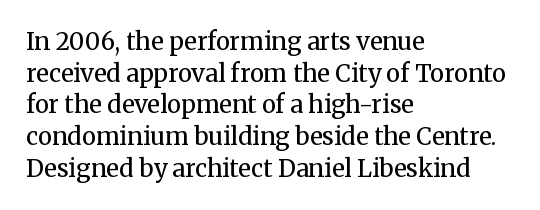
{"italic": "no", "bold": "no", "underline": "no", "align": "left", "line_spacing": "normal", "line_spacing_ratio": 1.32, "letter_spacing": "normal", "letter_spacing_em": 0.0, "glyph_px": 24}
